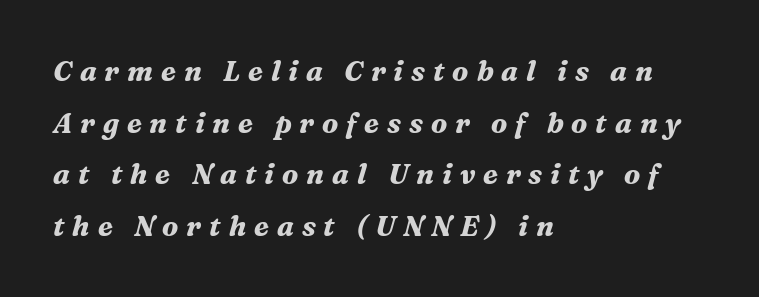
Caption: expanded tracking, letters set apart. Emphasis by weight is at full strength: bold. The space beneath each line is pristine and unruled. Notice how the passage keeps a crisp vertical edge on the left only.
